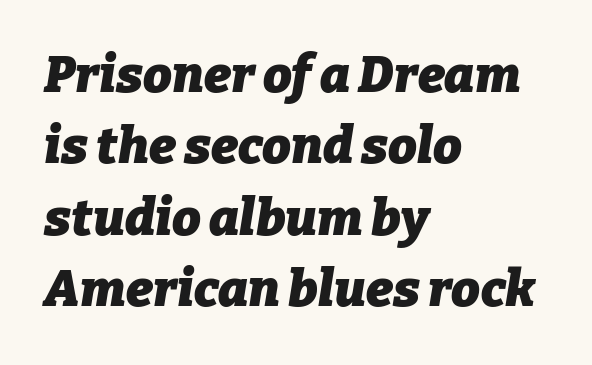
These lines were composed using italics. The sample has been set heavy, in full bold. Think of a printed novel: that variable character pitch is what you see here. Horizontally, the lines are justified to the leading edge only.
